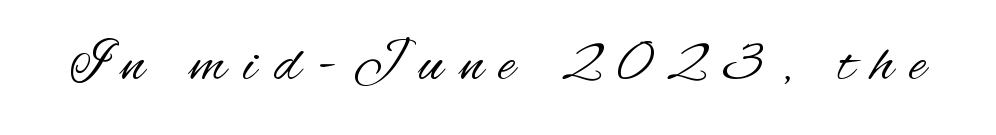
Q: Is the text bold? A: No.
Q: Is the text italic (slanted)? A: Yes.
Q: Is the typeface a serif or a sans-serif typeface? A: Sans-serif.
Q: Is the text underlined? A: No.
Q: Is the spacing between letters normal or unusually wide? A: Unusually wide.
Q: Width (condensed, normal, or wide)? A: Condensed.
Q: Stroke contrast? A: Medium.
Q: x-height? A: Small.
Q: Monospaced? A: No.
